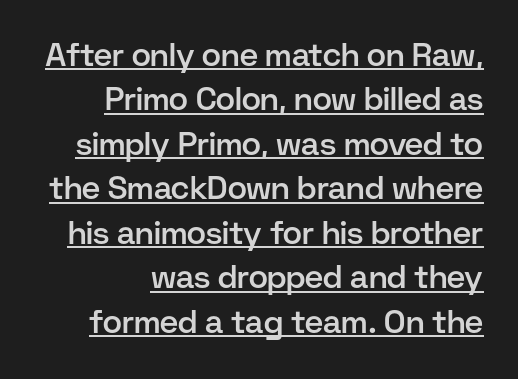
{"serif": "no", "italic": "no", "bold": "semi", "weight": "semibold", "width": "normal", "stroke_contrast": "low", "x_height": "medium", "monospaced": "no", "underline": "yes", "align": "right", "line_spacing": "normal", "line_spacing_ratio": 1.39, "letter_spacing": "normal", "letter_spacing_em": 0.0, "glyph_px": 32}
